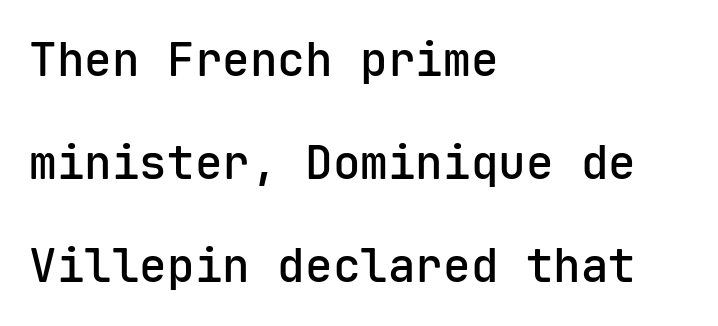
Q: Is the text bold? A: Semi-bold.
Q: Is the text italic (slanted)? A: No, it is upright.
Q: Is the typeface a serif or a sans-serif typeface? A: Sans-serif.
Q: Is the text underlined? A: No.
Q: How is the paragraph aligned? A: Left-aligned.
Q: Is the spacing between letters normal or unusually wide? A: Normal.
Q: Is the spacing between lines tight, normal or loose? A: Loose.
Q: Width (condensed, normal, or wide)? A: Normal.
Q: Stroke contrast? A: Low.
Q: x-height? A: Medium.
Q: Monospaced? A: Yes.
